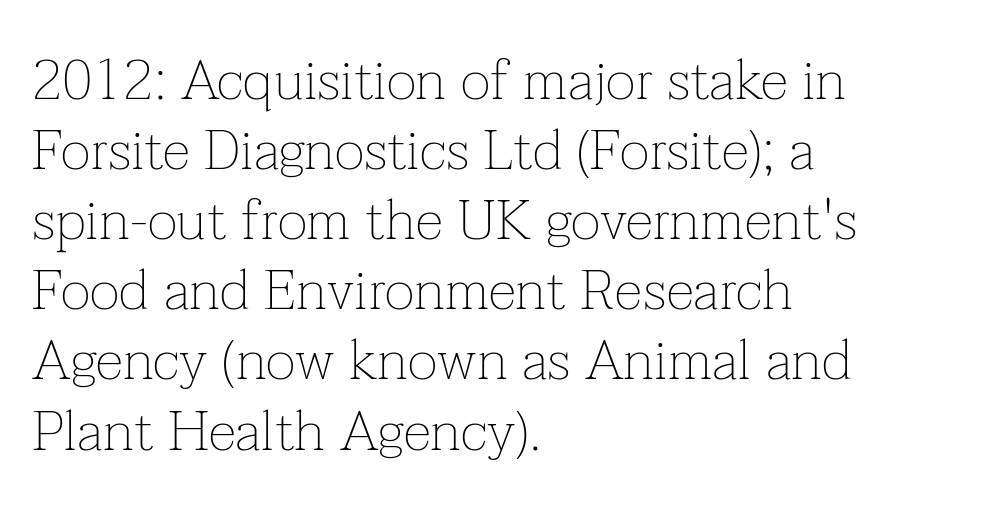
Q: Is the text bold? A: No.
Q: Is the text italic (slanted)? A: No, it is upright.
Q: Is the typeface a serif or a sans-serif typeface? A: Serif.
Q: Is the text underlined? A: No.
Q: How is the paragraph aligned? A: Left-aligned.
Q: Is the spacing between letters normal or unusually wide? A: Normal.
Q: Width (condensed, normal, or wide)? A: Normal.
Q: Stroke contrast? A: Low.
Q: x-height? A: Medium.
Q: Monospaced? A: No.
